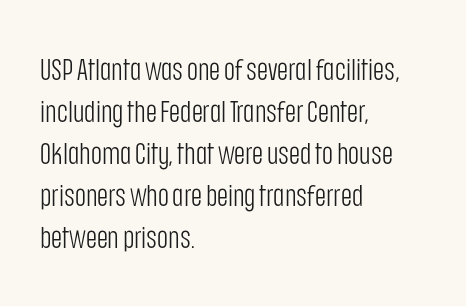
The image shows 30 px light, condensed sans-serif type, upright; set left-aligned, normal line spacing (1.4x), normal letter spacing, not underlined; low stroke contrast and a large x-height.
